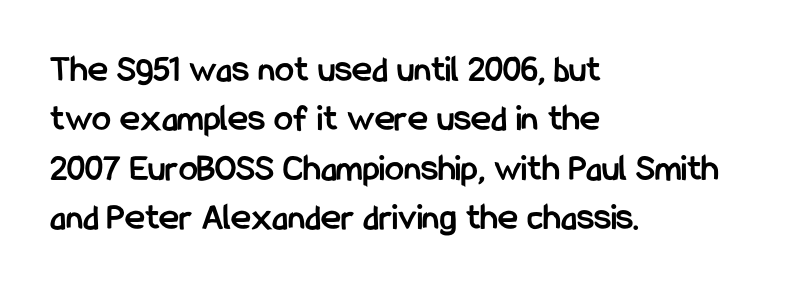
{"serif": "no", "italic": "no", "bold": "yes", "weight": "semibold", "width": "condensed", "stroke_contrast": "low", "x_height": "medium", "monospaced": "no", "underline": "no", "align": "left", "line_spacing": "normal", "line_spacing_ratio": 1.3, "letter_spacing": "normal", "letter_spacing_em": 0.0, "glyph_px": 38}
